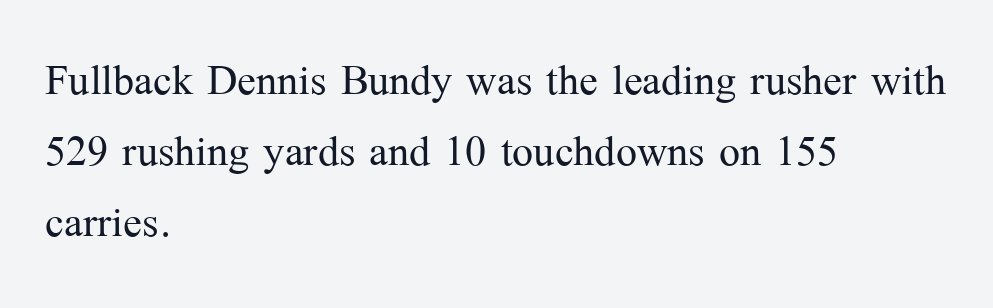
Q: Is the text bold? A: No.
Q: Is the text italic (slanted)? A: No, it is upright.
Q: Is the typeface a serif or a sans-serif typeface? A: Serif.
Q: Is the text underlined? A: No.
Q: How is the paragraph aligned? A: Left-aligned.
Q: Is the spacing between letters normal or unusually wide? A: Normal.
Q: Is the spacing between lines tight, normal or loose? A: Normal.
Q: Width (condensed, normal, or wide)? A: Normal.
Q: Stroke contrast? A: Medium.
Q: x-height? A: Medium.
Q: Monospaced? A: No.
